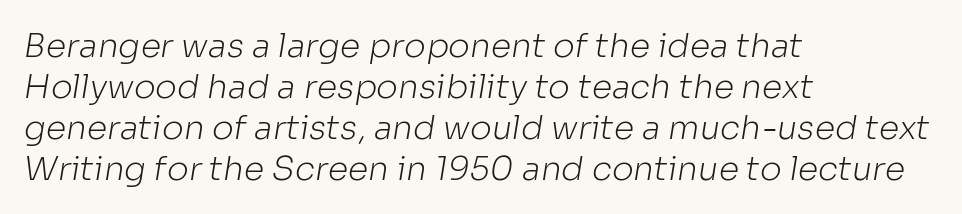
The passage is arranged the way most books set body copy — flush left. Grotesque or geometric, the face here clearly has no serifs. The passage shown is not bold in any degree. The string is rendered with underlining switched off. Honestly, the letter spacing is just normal — you wouldn't notice it. Is this a fixed-width face? No — the glyphs have proportional, varying widths.
